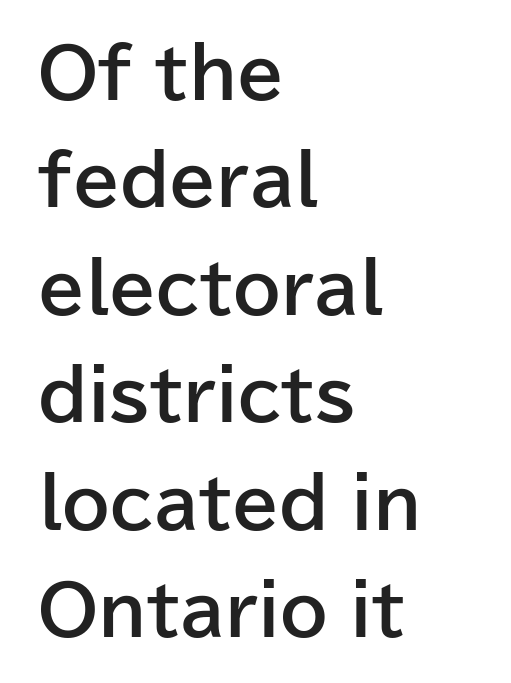
The image shows 68 px bold sans-serif type, upright; set left-aligned, normal line spacing (1.58x), normal letter spacing, not underlined; low stroke contrast and a medium x-height.
